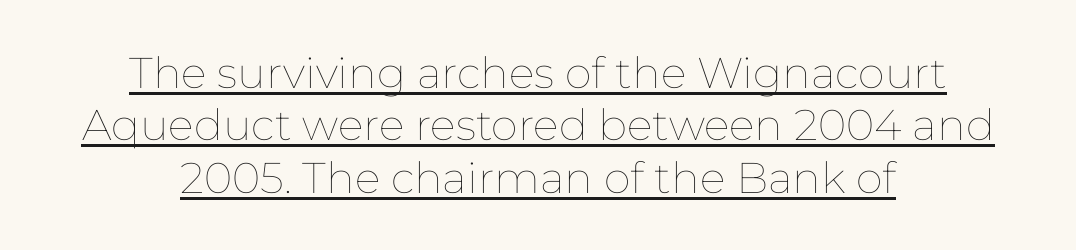
The image shows 43 px thin type, upright; set centered, line spacing 1.22x, normal letter spacing, underlined; low stroke contrast and a medium x-height.
